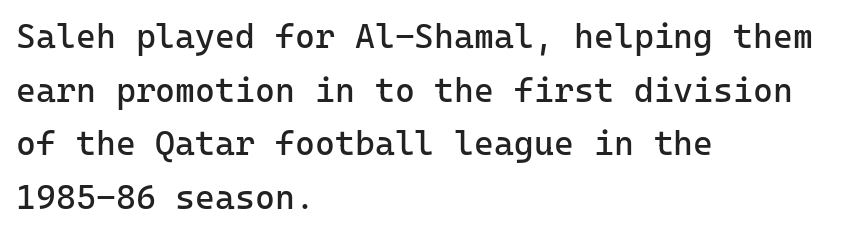
Q: Is the text bold? A: No.
Q: Is the text italic (slanted)? A: No, it is upright.
Q: Is the typeface a serif or a sans-serif typeface? A: Sans-serif.
Q: Is the text underlined? A: No.
Q: How is the paragraph aligned? A: Left-aligned.
Q: Is the spacing between letters normal or unusually wide? A: Normal.
Q: Is the spacing between lines tight, normal or loose? A: Normal.
Q: Width (condensed, normal, or wide)? A: Normal.
Q: Stroke contrast? A: Low.
Q: x-height? A: Medium.
Q: Monospaced? A: Yes.
